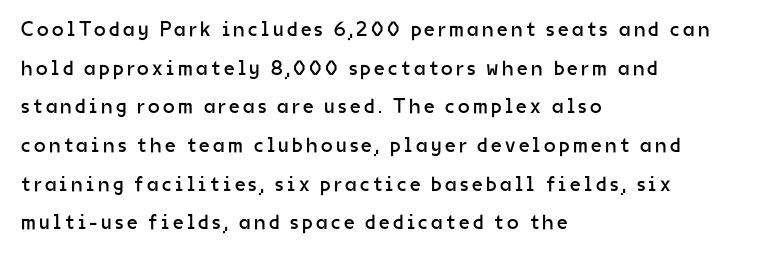
Q: Is the text bold? A: No.
Q: Is the text italic (slanted)? A: No, it is upright.
Q: Is the text underlined? A: No.
Q: How is the paragraph aligned? A: Left-aligned.
